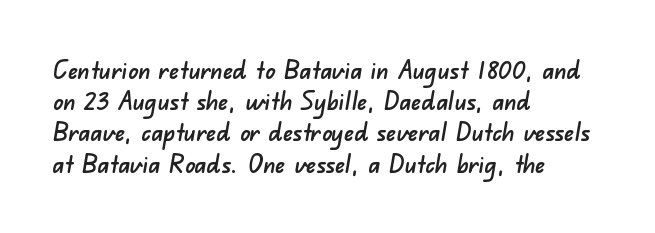
{"underline": "no", "align": "left", "line_spacing": "normal", "line_spacing_ratio": 1.25, "letter_spacing": "normal", "letter_spacing_em": 0.0, "glyph_px": 25}
